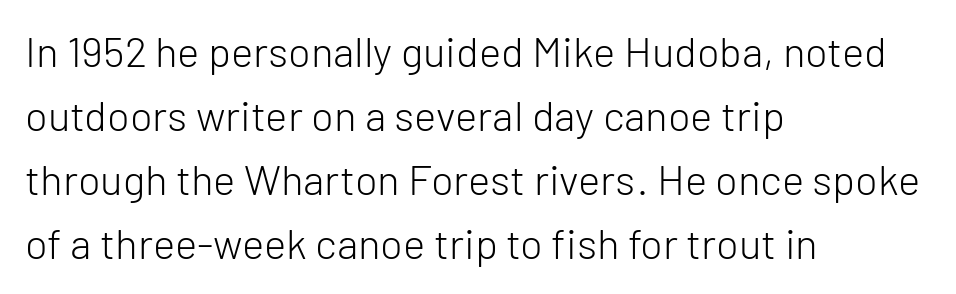
{"serif": "no", "italic": "no", "bold": "no", "weight": "light", "width": "normal", "stroke_contrast": "low", "x_height": "medium", "monospaced": "no", "underline": "no", "align": "left", "line_spacing": "normal", "line_spacing_ratio": 1.52, "letter_spacing": "normal", "letter_spacing_em": 0.0, "glyph_px": 42}
